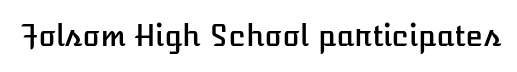
Honestly, there is no underline to notice here at all. A typesetter would call this proportional, since set widths differ per character. Default kerning and tracking; the words read as compact shapes. Italic: no, the glyphs are upright roman.
